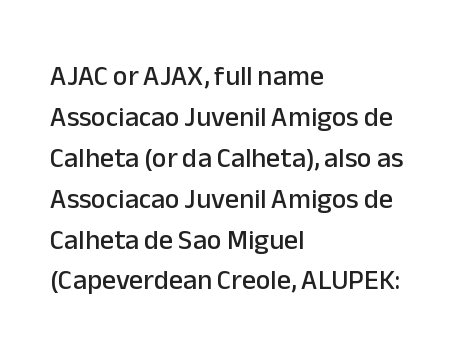
{"serif": "no", "italic": "no", "width": "normal", "stroke_contrast": "low", "x_height": "medium", "monospaced": "no", "underline": "no", "align": "left", "line_spacing": "normal", "line_spacing_ratio": 1.46, "letter_spacing": "normal", "letter_spacing_em": 0.0, "glyph_px": 28}
